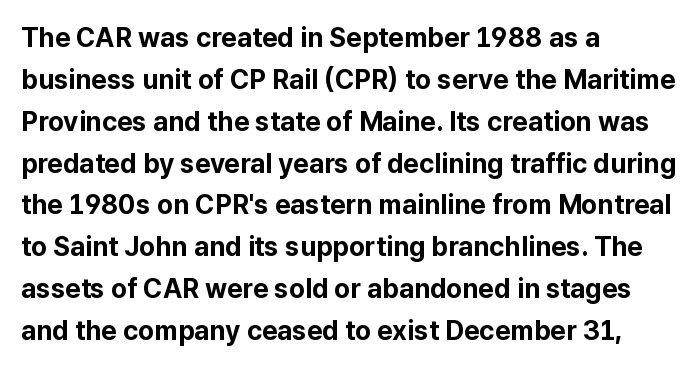
The image shows 27 px bold type, upright; set left-aligned, normal line spacing (1.55x), normal letter spacing, not underlined.
